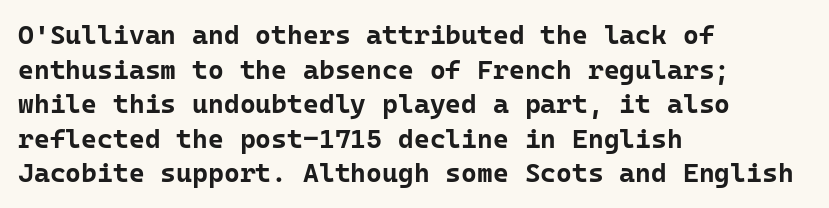
Compared with typical body copy, the letter spacing here is the same. The setting favours the left margin, as ordinary paragraphs usually do. Heft: maximum for text — a bold. Beneath every word, the page is bare. Successive baselines arrive at the customary interval. These lines were composed using upright roman letters.
